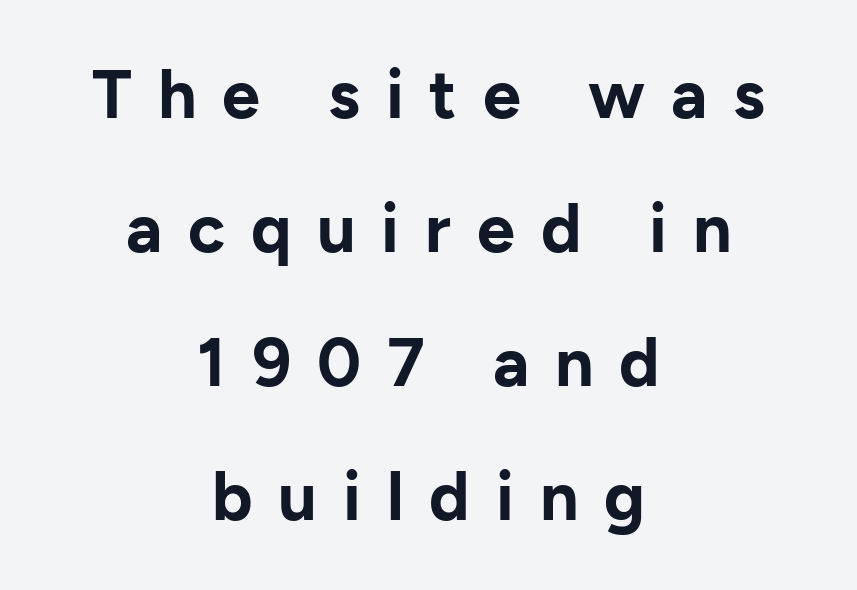
Casual observation: everything's sitting right in the middle. Look at the stroke-to-counter ratio: heavy, a bold. Is there any slant? The stems are plumb. Observe the wide spacing: letters keep a clear distance from each other.
